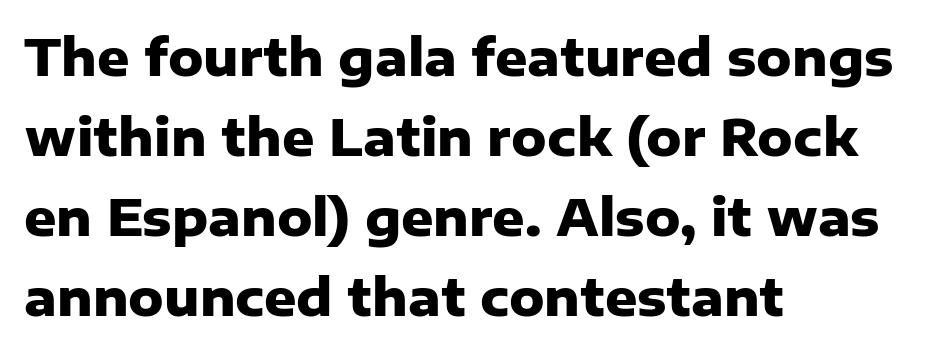
{"serif": "no", "italic": "no", "bold": "yes", "weight": "heavy", "width": "normal", "stroke_contrast": "low", "x_height": "medium", "monospaced": "no", "underline": "no", "align": "left", "line_spacing": "normal", "line_spacing_ratio": 1.6, "letter_spacing": "normal", "letter_spacing_em": 0.0, "glyph_px": 50}
